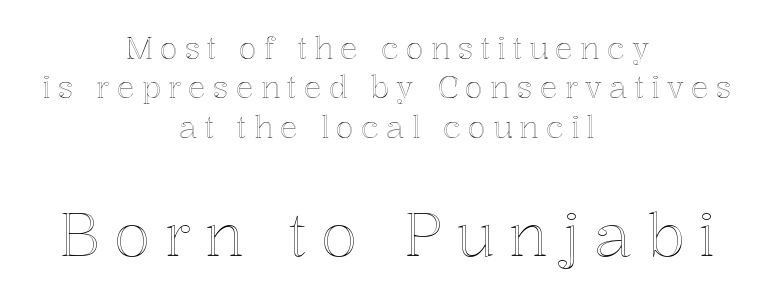
The image shows 60 px text type, upright; set centered, normal line spacing (1.31x), unusually wide letter spacing (+0.23 em), not underlined; the second (bottom) block is 2.0x larger; a medium x-height.
